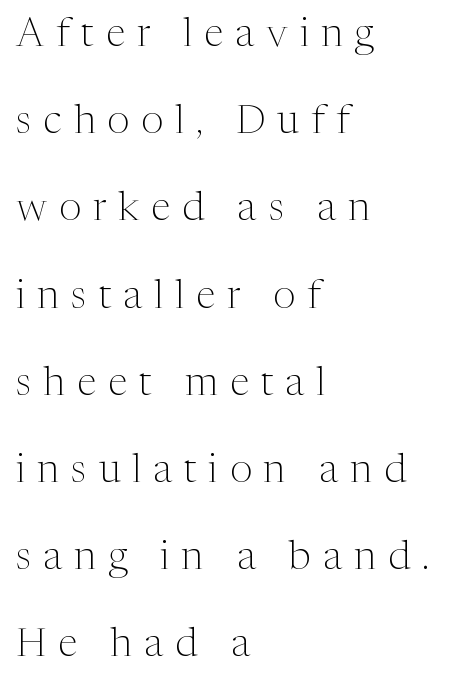
A classic flush-left, rag-right setting is used for this passage. Style check: upright. Regarding leading, the lines here are spaced well apart. Here the designer chose a conventional face with non-uniform glyph widths. The tracking jumps out immediately: characters are airy and widely separated. The gap between lines stays unmarked.
